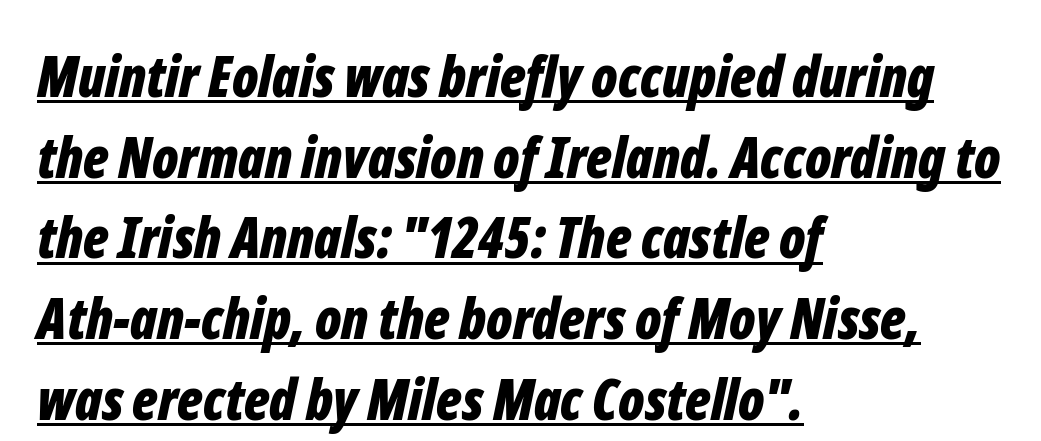
{"italic": "yes", "lean": "right", "slant_degrees": 12, "bold": "yes", "weight": "bold", "width": "condensed", "stroke_contrast": "low", "x_height": "medium", "monospaced": "no", "underline": "yes", "align": "left", "line_spacing": "normal", "line_spacing_ratio": 1.44, "letter_spacing": "normal", "letter_spacing_em": 0.0, "glyph_px": 56}
